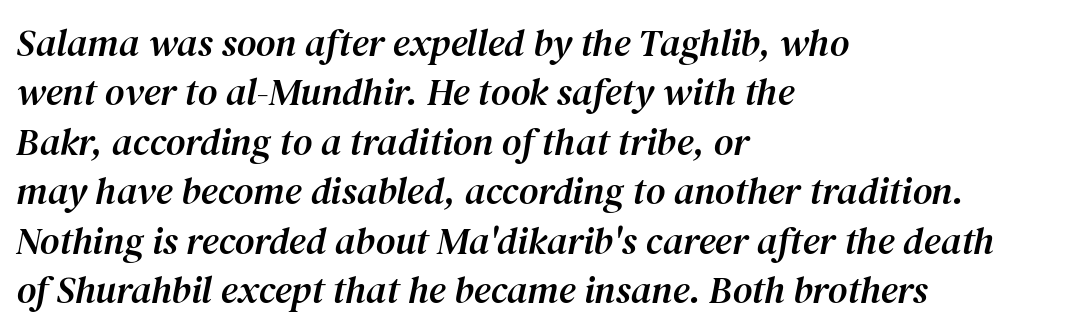
{"serif": "yes", "italic": "yes", "lean": "right", "slant_degrees": 12, "width": "normal", "stroke_contrast": "medium", "x_height": "medium", "monospaced": "no", "underline": "no", "align": "left", "line_spacing": "normal", "line_spacing_ratio": 1.3, "letter_spacing": "normal", "letter_spacing_em": 0.0, "glyph_px": 38}
